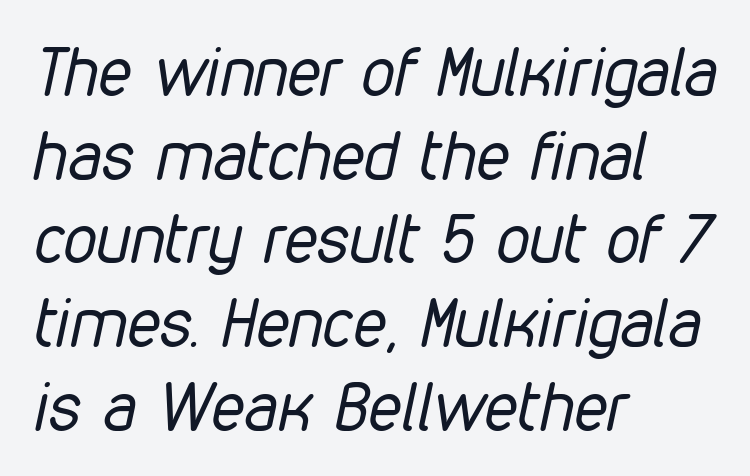
The image shows 67 px regular-weight, condensed type, italic (leaning right); set left-aligned, normal line spacing (1.25x), normal letter spacing, not underlined; low stroke contrast and a medium x-height.
